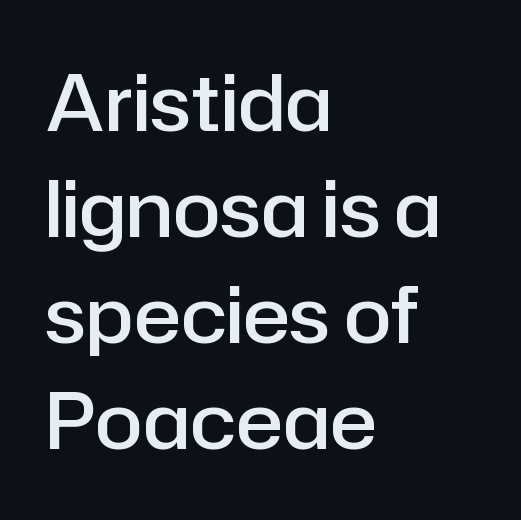
{"serif": "no", "italic": "no", "bold": "semi", "weight": "semibold", "width": "normal", "stroke_contrast": "low", "x_height": "medium", "monospaced": "no", "underline": "no", "align": "left", "line_spacing": "normal", "line_spacing_ratio": 1.36, "letter_spacing": "normal", "letter_spacing_em": 0.0, "glyph_px": 78}
